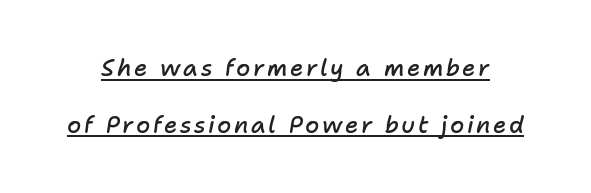
Q: Is the text bold? A: Semi-bold.
Q: Is the text italic (slanted)? A: Yes, it leans right by about 11 degrees.
Q: Is the text underlined? A: Yes.
Q: Is the spacing between lines tight, normal or loose? A: Loose.
